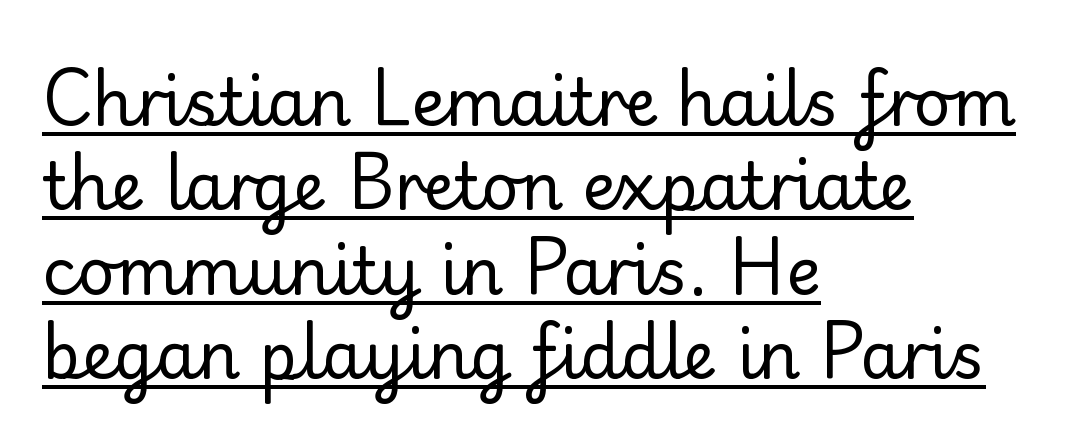
Think of a printed novel: that variable character pitch is what you see here. This is the regular roman posture of the typeface. You can tell from the bare stems that sans-serif type was used. Students, observe: this is what conventionally led text looks like. The rendering anchors every line to the left-hand side.
